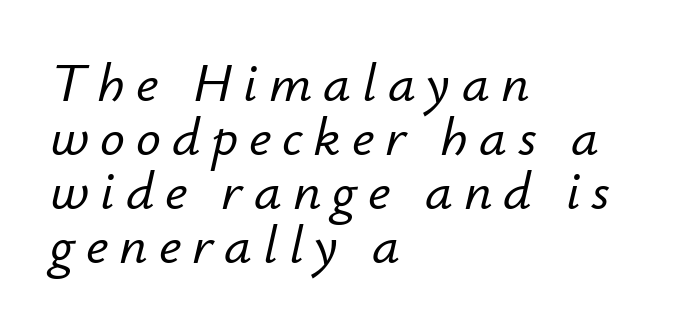
{"italic": "yes", "lean": "right", "slant_degrees": 12, "width": "normal", "stroke_contrast": "low", "x_height": "small", "monospaced": "no", "underline": "no", "align": "left", "line_spacing": "tight", "line_spacing_ratio": 0.98, "letter_spacing": "wide", "letter_spacing_em": 0.2, "glyph_px": 55}
